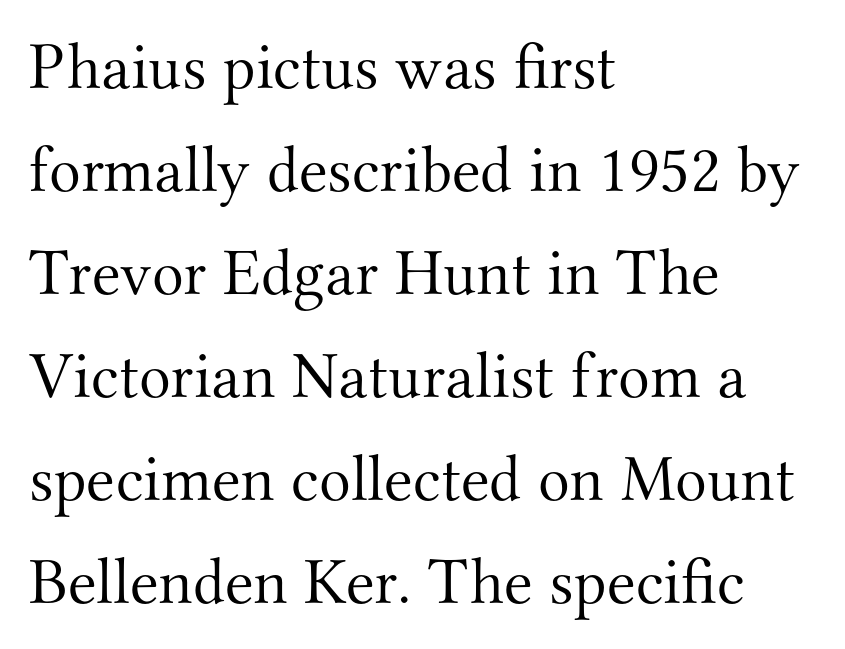
Glyph-to-glyph distance matches everyday printed text. Compared with a centered layout, this one pins lines to the left instead. The face used here is seriffed, in the tradition of book romans. Letters rest on an invisible, unmarked baseline. Notice how descenders clear the ascenders below comfortably — that's standard leading.
